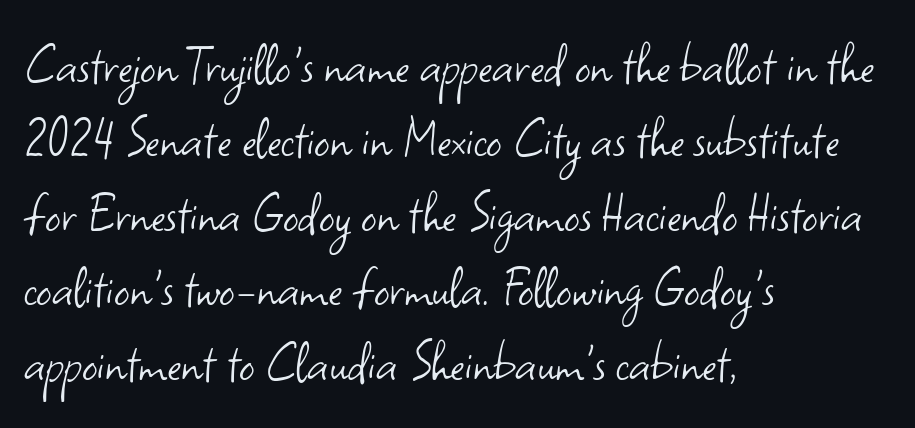
The image shows 61 px light sans-serif type; set left-aligned, line spacing 1.22x, normal letter spacing, not underlined; low stroke contrast and a small x-height.
